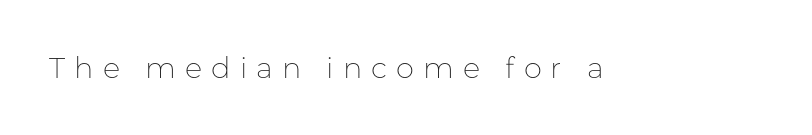
The image shows 29 px thin sans-serif type, upright; set unusually wide letter spacing (+0.31 em), not underlined; low stroke contrast and a medium x-height.
